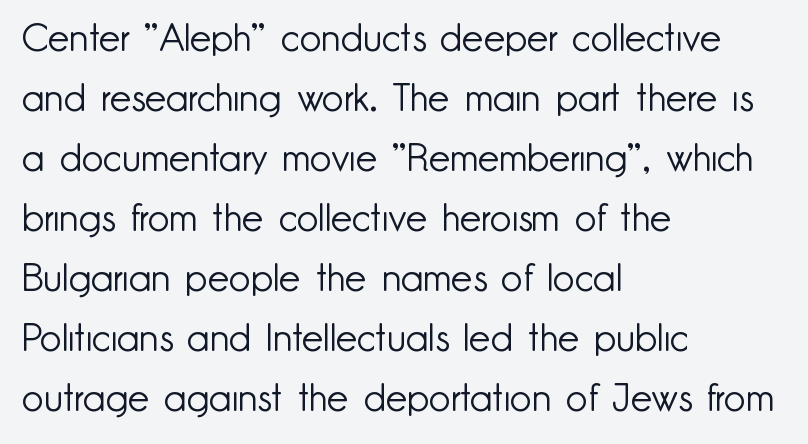
Q: Is the text bold? A: No.
Q: Is the text italic (slanted)? A: No, it is upright.
Q: Is the typeface a serif or a sans-serif typeface? A: Sans-serif.
Q: Is the text underlined? A: No.
Q: How is the paragraph aligned? A: Left-aligned.
Q: Is the spacing between letters normal or unusually wide? A: Normal.
Q: Is the spacing between lines tight, normal or loose? A: Normal.
Q: Width (condensed, normal, or wide)? A: Normal.
Q: Stroke contrast? A: Low.
Q: x-height? A: Small.
Q: Monospaced? A: No.
